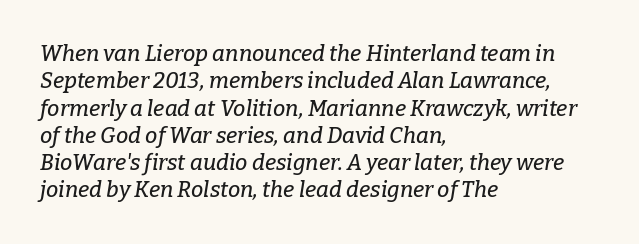
Q: Is the text italic (slanted)? A: Yes, it leans right by about 9 degrees.
Q: Is the text underlined? A: No.
Q: How is the paragraph aligned? A: Left-aligned.
Q: Is the spacing between letters normal or unusually wide? A: Normal.
